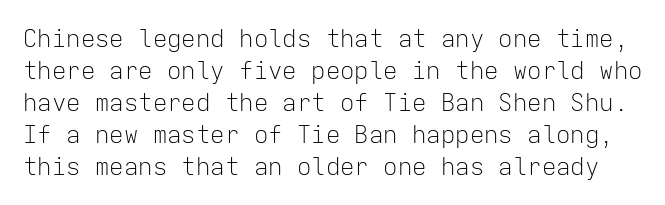
Each stroke keeps to a modest, everyday thickness or less. The lettering stays uniformly vertical, giving the passage a roman look. Vertically, the passage feels balanced, rows spaced as you'd expect. Only glyphs here, with clear space below each row. The line texture is even and compact thanks to regular tracking.
